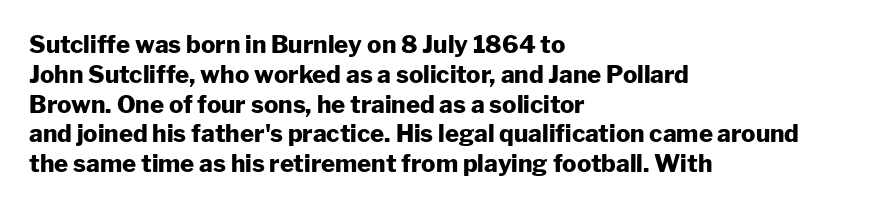
{"italic": "no", "bold": "yes", "underline": "no", "align": "left", "line_spacing_ratio": 1.24, "letter_spacing": "normal", "letter_spacing_em": 0.0, "glyph_px": 24}
